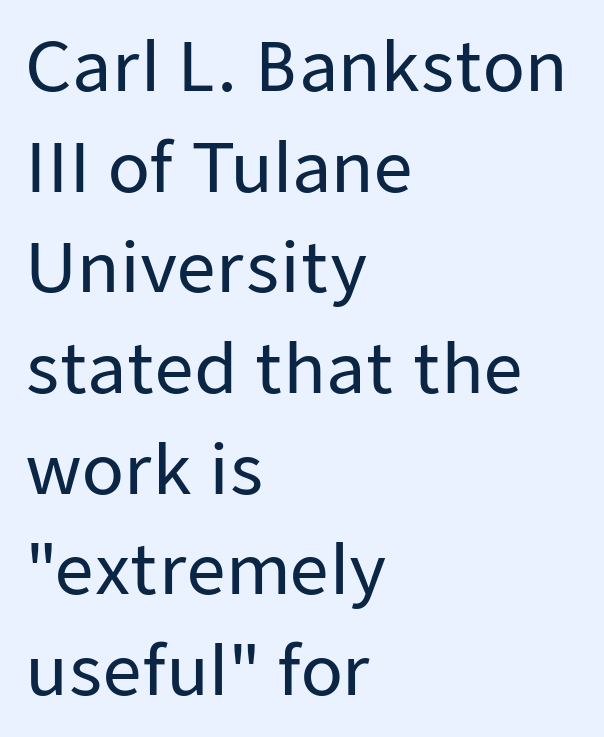
The image shows 68 px sans-serif type, upright; set left-aligned, normal line spacing (1.48x), normal letter spacing, not underlined; low stroke contrast and a medium x-height.
